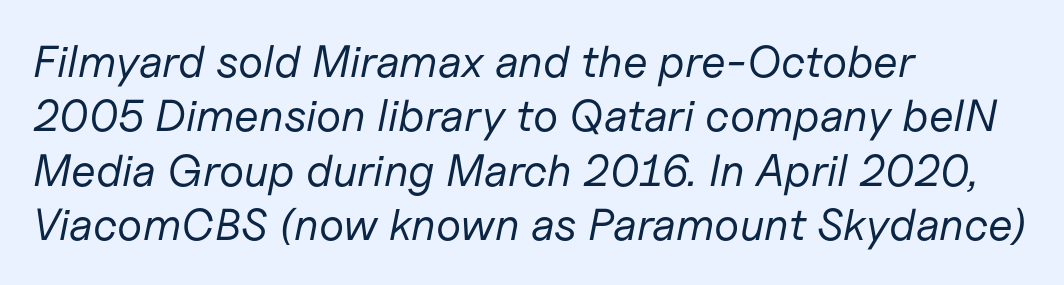
{"italic": "yes", "lean": "right", "slant_degrees": 11, "bold": "no", "weight": "regular", "width": "normal", "stroke_contrast": "low", "x_height": "medium", "monospaced": "no", "underline": "no", "align": "left", "line_spacing_ratio": 1.21, "letter_spacing": "normal", "letter_spacing_em": 0.0, "glyph_px": 45}
